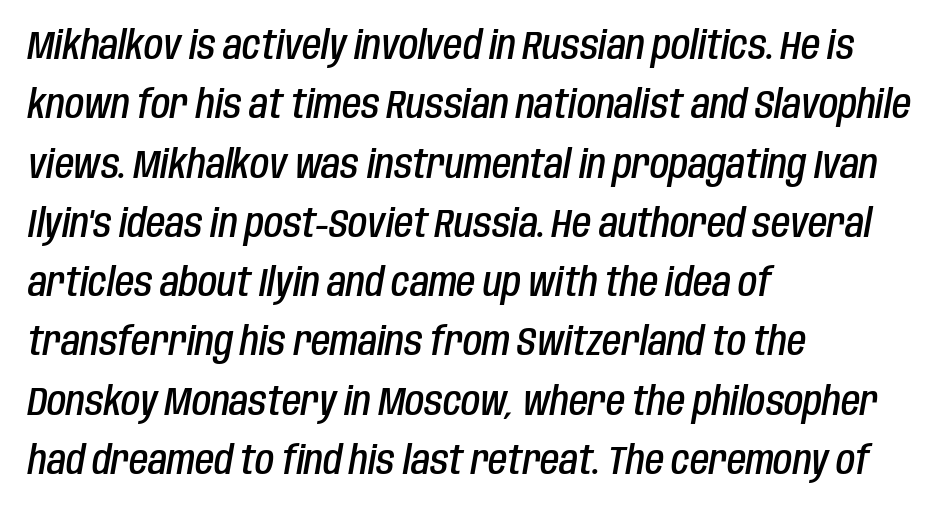
Proportional: the letters do not fall into vertical columns. Every letter is mildly thick-stroked: semibold rather than bold. Is the letter spacing exaggerated? No — it looks like the ordinary default. Designer's note — italics engaged. The zone under the glyphs is completely vacant. Leading matches the norm, producing a regular column.
